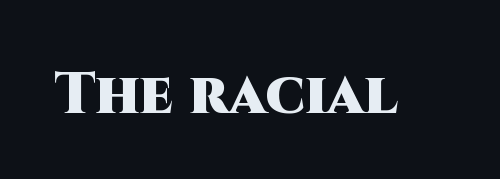
{"serif": "no", "italic": "no", "bold": "yes", "weight": "heavy", "width": "normal", "stroke_contrast": "high", "x_height": "large", "monospaced": "no", "underline": "no", "letter_spacing": "normal", "letter_spacing_em": 0.0, "glyph_px": 59}
